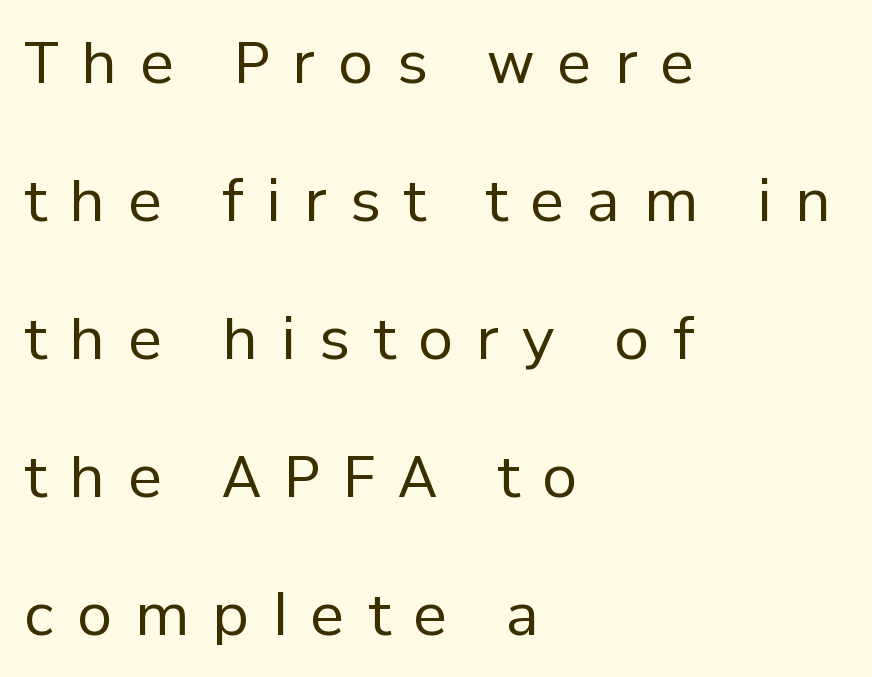
{"serif": "no", "italic": "no", "bold": "no", "weight": "regular", "width": "normal", "stroke_contrast": "low", "x_height": "medium", "monospaced": "no", "underline": "no", "align": "left", "line_spacing": "loose", "line_spacing_ratio": 2.42, "letter_spacing": "wide", "letter_spacing_em": 0.41, "glyph_px": 57}
